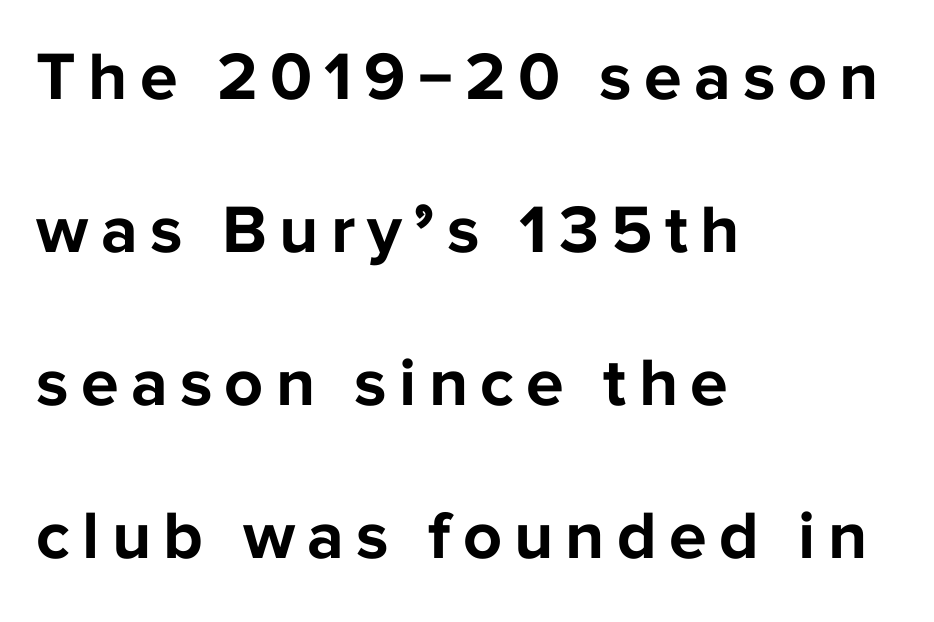
Q: Is the text bold? A: Yes.
Q: Is the text italic (slanted)? A: No, it is upright.
Q: Is the typeface a serif or a sans-serif typeface? A: Sans-serif.
Q: Is the text underlined? A: No.
Q: How is the paragraph aligned? A: Left-aligned.
Q: Is the spacing between lines tight, normal or loose? A: Loose.
Q: Width (condensed, normal, or wide)? A: Normal.
Q: Stroke contrast? A: Low.
Q: x-height? A: Medium.
Q: Monospaced? A: No.
